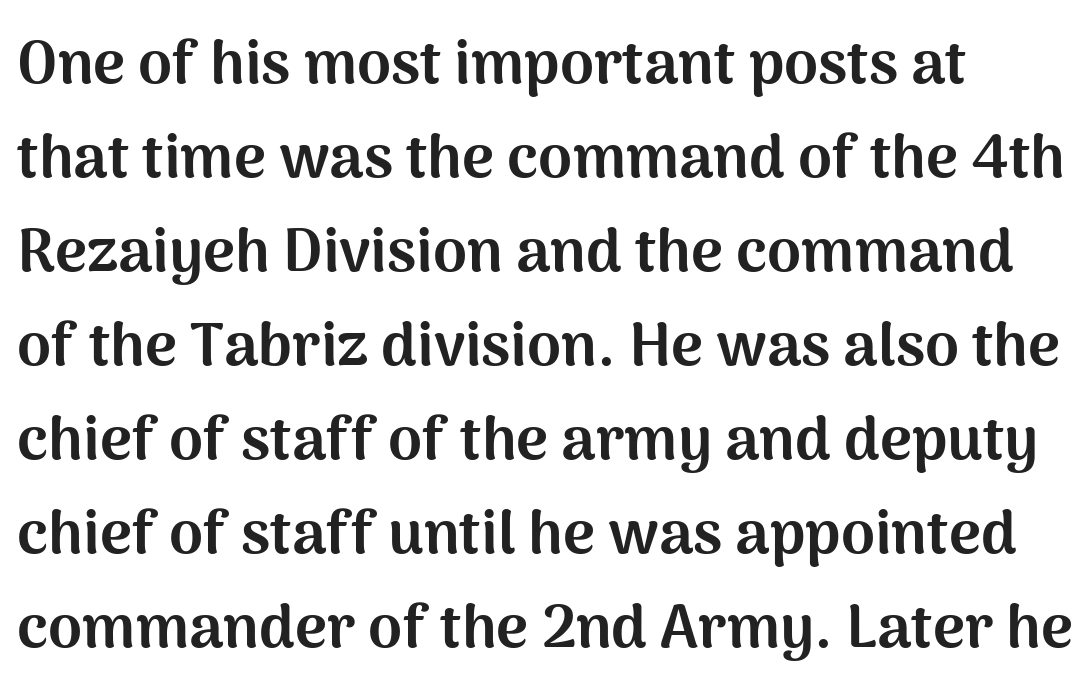
{"serif": "no", "italic": "no", "bold": "yes", "weight": "bold", "width": "normal", "stroke_contrast": "medium", "x_height": "medium", "monospaced": "no", "underline": "no", "align": "left", "line_spacing": "normal", "line_spacing_ratio": 1.54, "letter_spacing": "normal", "letter_spacing_em": 0.0, "glyph_px": 61}
